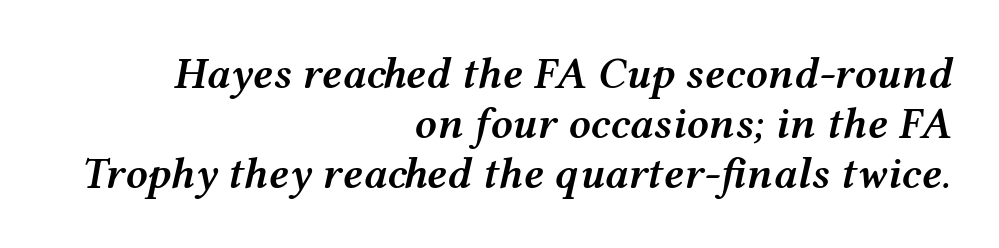
Q: Is the text bold? A: Semi-bold.
Q: Is the text italic (slanted)? A: Yes, it leans right by about 12 degrees.
Q: Is the text underlined? A: No.
Q: How is the paragraph aligned? A: Right-aligned.
Q: Is the spacing between letters normal or unusually wide? A: Normal.
Q: Is the spacing between lines tight, normal or loose? A: Tight.
Q: Width (condensed, normal, or wide)? A: Wide.
Q: Stroke contrast? A: Medium.
Q: x-height? A: Medium.
Q: Monospaced? A: No.
